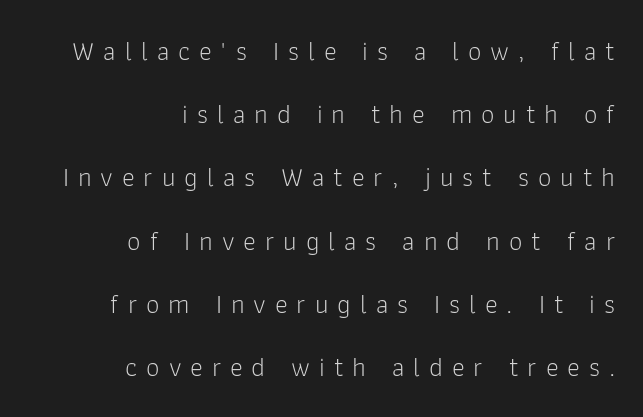
The image shows 27 px text type, upright; set right-aligned, loose line spacing (2.34x), unusually wide letter spacing (+0.33 em), not underlined.
